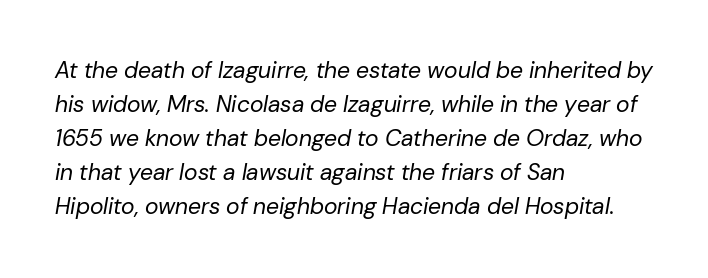
The image shows 23 px text type, italic (leaning right); set left-aligned, normal line spacing (1.48x), normal letter spacing, not underlined.
